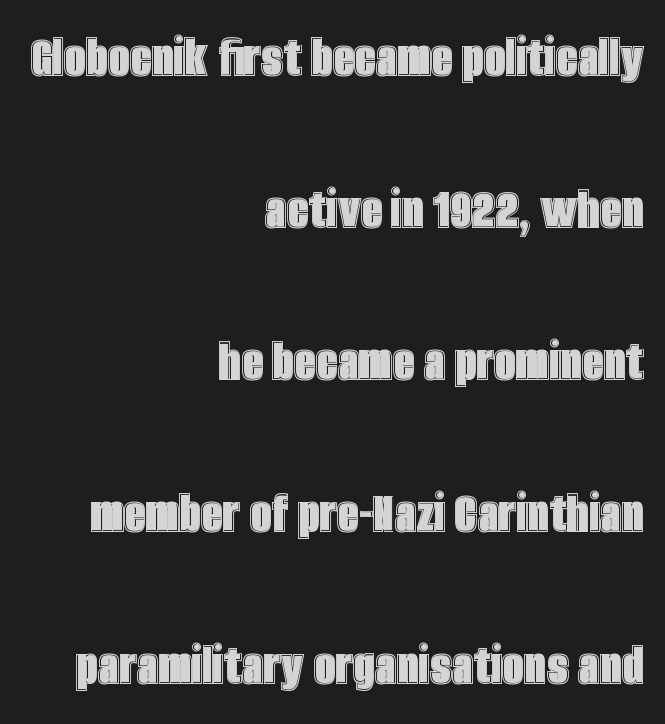
{"italic": "no", "width": "condensed", "x_height": "large", "monospaced": "no", "underline": "no", "align": "right", "line_spacing": "loose", "line_spacing_ratio": 2.49, "letter_spacing": "normal", "letter_spacing_em": 0.0, "glyph_px": 61}
